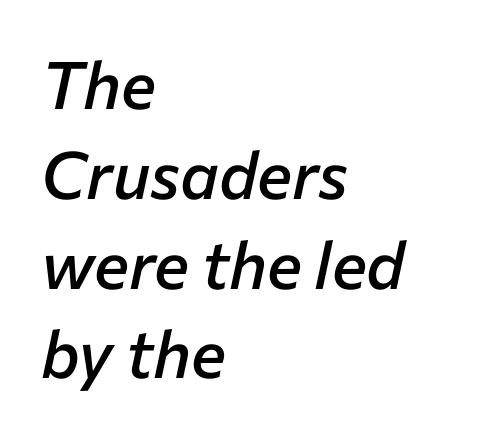
{"italic": "yes", "lean": "right", "slant_degrees": 12, "bold": "semi", "weight": "semibold", "width": "normal", "stroke_contrast": "low", "x_height": "medium", "monospaced": "no", "underline": "no", "align": "left", "line_spacing": "normal", "line_spacing_ratio": 1.36, "letter_spacing": "normal", "letter_spacing_em": 0.0, "glyph_px": 66}
